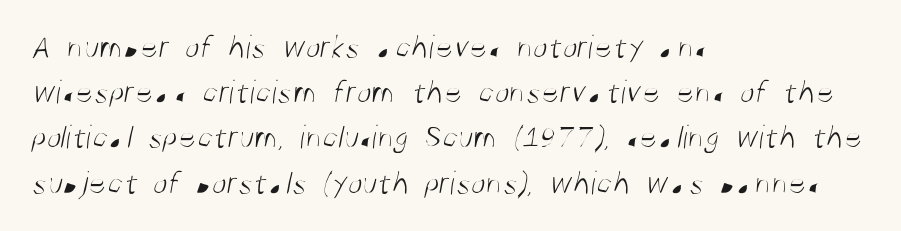
{"serif": "no", "bold": "no", "weight": "light", "width": "condensed", "stroke_contrast": "medium", "x_height": "large", "monospaced": "no", "underline": "no", "align": "left", "line_spacing": "normal", "line_spacing_ratio": 1.33, "letter_spacing": "normal", "letter_spacing_em": 0.0, "glyph_px": 34}
